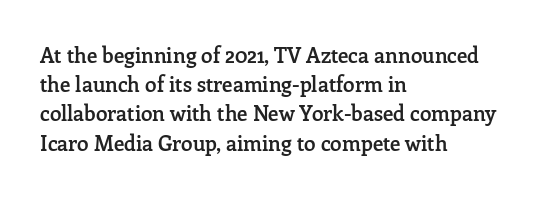
The face used here is a semibold: visibly heavier than regular, lighter than bold. Italic? Not at all — the glyphs are vertical. Default kerning and tracking; the words read as compact shapes. The paragraph shown leans on its left margin. Clear beneath every line of the passage.
